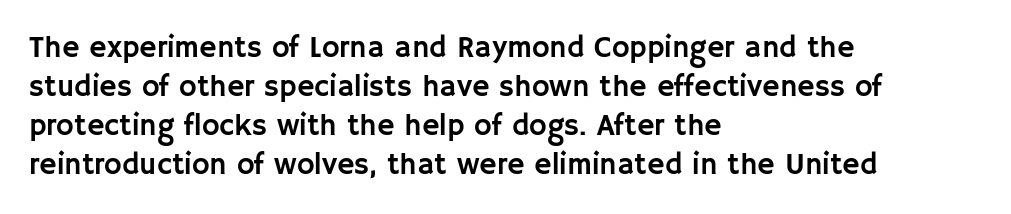
Q: Is the text italic (slanted)? A: No, it is upright.
Q: Is the typeface a serif or a sans-serif typeface? A: Sans-serif.
Q: Is the text underlined? A: No.
Q: How is the paragraph aligned? A: Left-aligned.
Q: Is the spacing between letters normal or unusually wide? A: Normal.
Q: Is the spacing between lines tight, normal or loose? A: Normal.
Q: Width (condensed, normal, or wide)? A: Normal.
Q: Stroke contrast? A: Low.
Q: x-height? A: Large.
Q: Monospaced? A: No.
